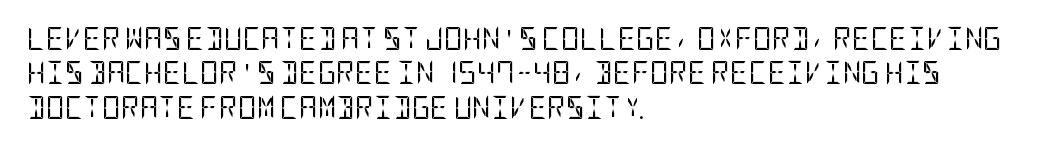
The image shows 23 px text type, upright; set left-aligned, normal line spacing (1.5x), normal letter spacing, not underlined.
